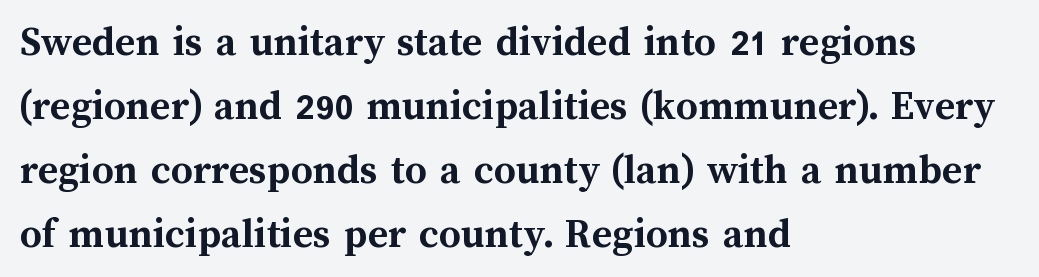
{"italic": "no", "bold": "yes", "weight": "semibold", "width": "normal", "stroke_contrast": "medium", "x_height": "medium", "monospaced": "no", "underline": "no", "align": "left", "line_spacing": "normal", "line_spacing_ratio": 1.49, "letter_spacing": "normal", "letter_spacing_em": 0.0, "glyph_px": 43}
